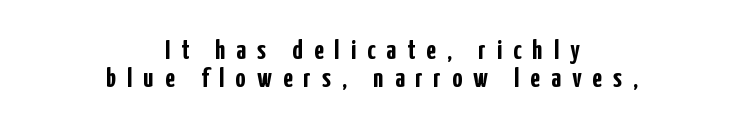
Q: Is the text bold? A: Yes.
Q: Is the text italic (slanted)? A: No, it is upright.
Q: Is the typeface a serif or a sans-serif typeface? A: Sans-serif.
Q: Is the text underlined? A: No.
Q: How is the paragraph aligned? A: Centered.
Q: Is the spacing between letters normal or unusually wide? A: Unusually wide.
Q: Is the spacing between lines tight, normal or loose? A: Tight.
Q: Width (condensed, normal, or wide)? A: Condensed.
Q: Stroke contrast? A: Low.
Q: x-height? A: Medium.
Q: Monospaced? A: No.
